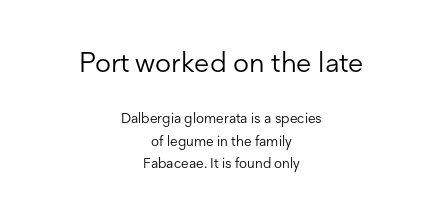
The image shows 28 px light sans-serif type, upright; set centered, normal line spacing (1.6x), normal letter spacing, not underlined; the first (top) block is 2.0x larger; low stroke contrast and a medium x-height.
